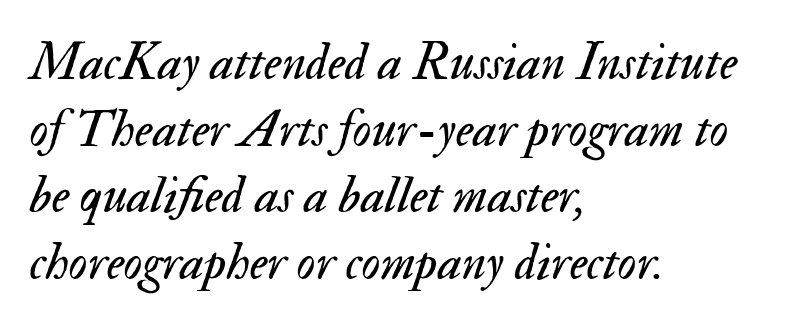
{"italic": "yes", "lean": "right", "slant_degrees": 17, "bold": "no", "weight": "regular", "width": "normal", "stroke_contrast": "medium", "x_height": "small", "monospaced": "no", "underline": "no", "align": "left", "line_spacing": "normal", "line_spacing_ratio": 1.28, "letter_spacing": "normal", "letter_spacing_em": 0.0, "glyph_px": 52}
